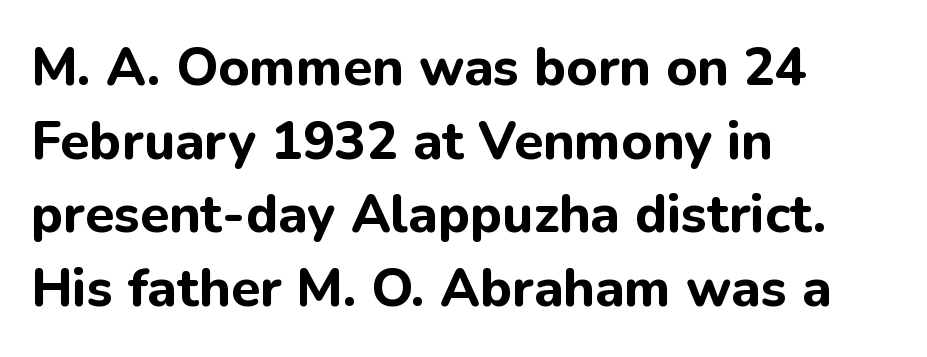
The image shows 53 px bold sans-serif type, upright; set left-aligned, normal line spacing (1.39x), normal letter spacing, not underlined; low stroke contrast and a medium x-height.
